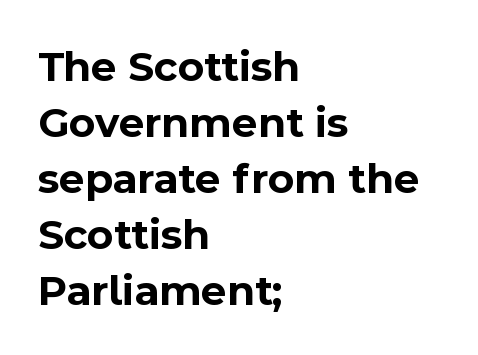
Q: Is the text bold? A: Yes.
Q: Is the text italic (slanted)? A: No, it is upright.
Q: Is the typeface a serif or a sans-serif typeface? A: Sans-serif.
Q: Is the text underlined? A: No.
Q: How is the paragraph aligned? A: Left-aligned.
Q: Is the spacing between letters normal or unusually wide? A: Normal.
Q: Is the spacing between lines tight, normal or loose? A: Normal.
Q: Width (condensed, normal, or wide)? A: Normal.
Q: x-height? A: Medium.
Q: Monospaced? A: No.
